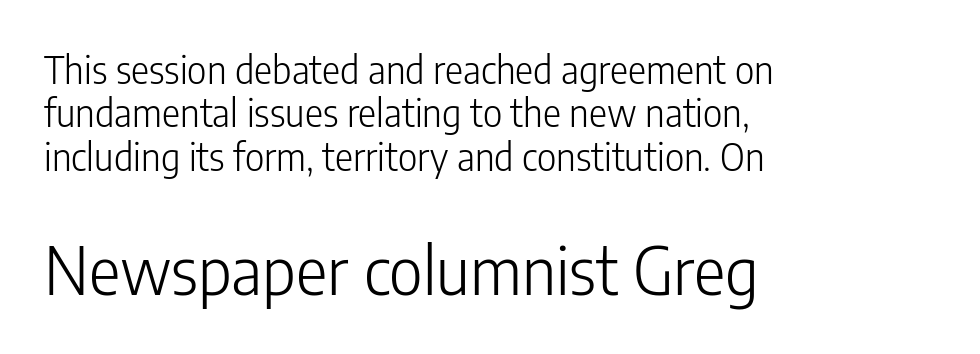
{"serif": "no", "italic": "no", "bold": "no", "weight": "light", "width": "condensed", "stroke_contrast": "low", "x_height": "medium", "monospaced": "no", "underline": "no", "align": "left", "line_spacing": "tight", "line_spacing_ratio": 1.14, "letter_spacing": "normal", "letter_spacing_em": 0.0, "larger_block": "second", "size_ratio": 1.74, "glyph_px": 66}
